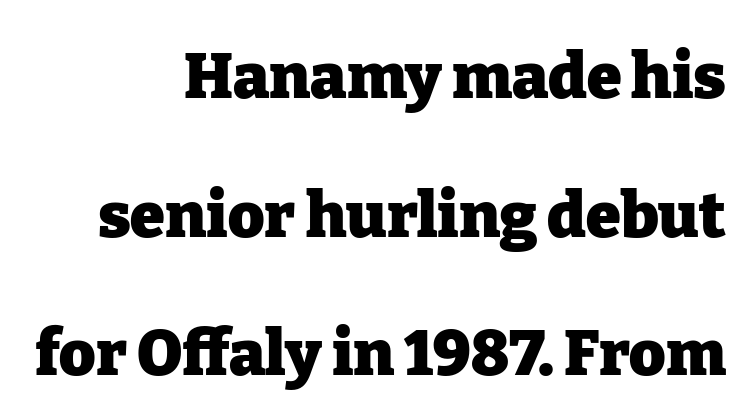
Q: Is the text bold? A: Yes.
Q: Is the text italic (slanted)? A: No, it is upright.
Q: Is the typeface a serif or a sans-serif typeface? A: Serif.
Q: Is the text underlined? A: No.
Q: How is the paragraph aligned? A: Right-aligned.
Q: Is the spacing between letters normal or unusually wide? A: Normal.
Q: Is the spacing between lines tight, normal or loose? A: Loose.
Q: Width (condensed, normal, or wide)? A: Normal.
Q: Stroke contrast? A: Low.
Q: x-height? A: Medium.
Q: Monospaced? A: No.
